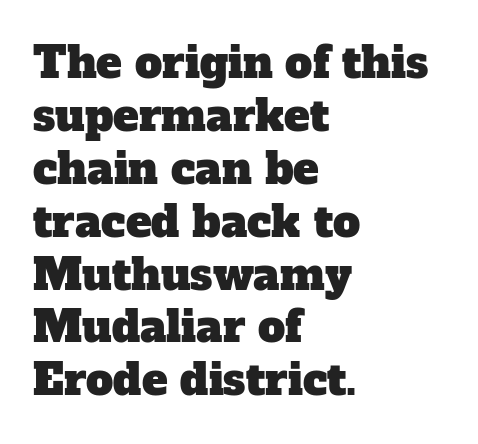
Typographically, this falls in the serif category. The ragged edge is on the right, which tells us the setting is flush left. The zone under the glyphs is completely vacant. The passage shown is typed in a proportional face where columns would drift. Standard letterfit; no display-style spreading of the glyphs.
